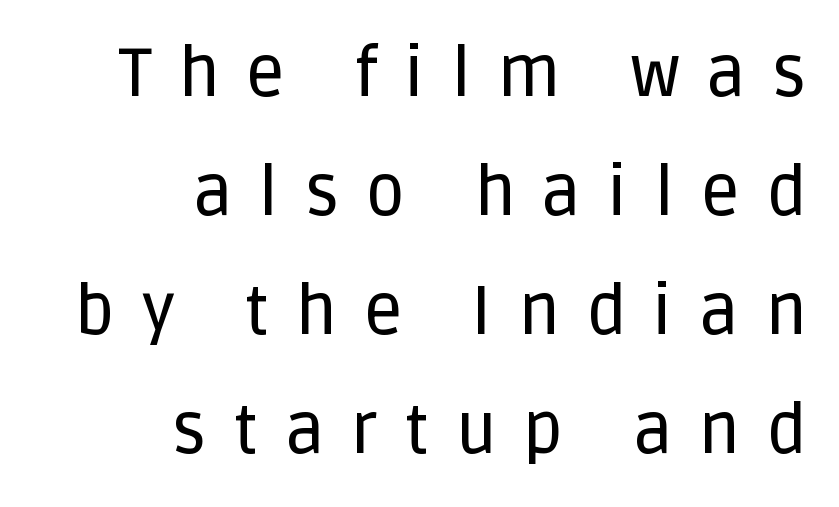
The image shows 68 px sans-serif type, upright; set right-aligned, line spacing 1.75x, unusually wide letter spacing (+0.39 em), not underlined; low stroke contrast and a large x-height.
